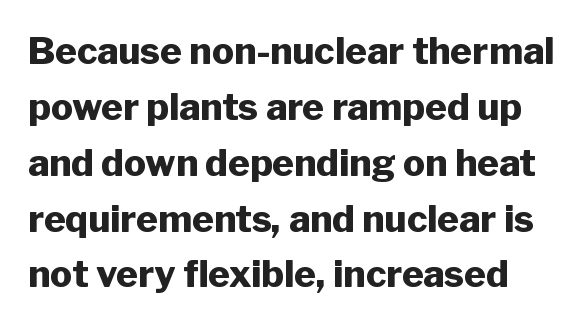
Q: Is the text bold? A: Yes.
Q: Is the text italic (slanted)? A: No, it is upright.
Q: Is the typeface a serif or a sans-serif typeface? A: Sans-serif.
Q: Is the text underlined? A: No.
Q: Is the spacing between letters normal or unusually wide? A: Normal.
Q: Is the spacing between lines tight, normal or loose? A: Normal.
Q: Width (condensed, normal, or wide)? A: Normal.
Q: Stroke contrast? A: Low.
Q: x-height? A: Medium.
Q: Monospaced? A: No.
